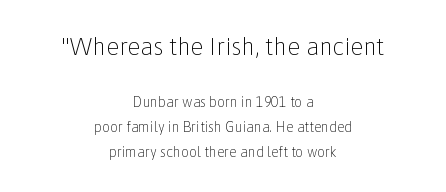
{"italic": "no", "bold": "no", "underline": "no", "align": "center", "line_spacing_ratio": 1.76, "letter_spacing": "normal", "letter_spacing_em": 0.0, "larger_block": "first", "size_ratio": 1.71, "glyph_px": 24}
